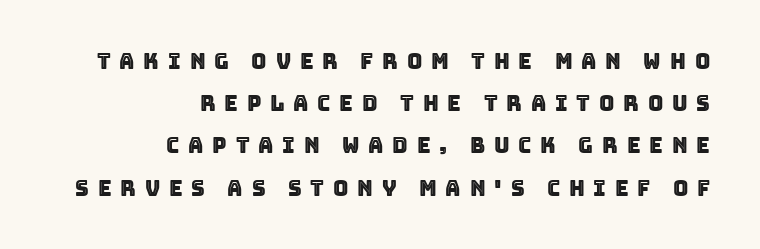
The image shows 21 px text type, upright; set right-aligned, loose line spacing (2.01x), unusually wide letter spacing (+0.42 em), not underlined.
